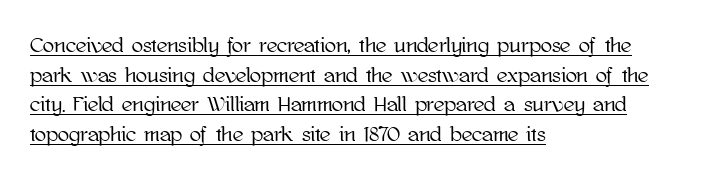
Left-aligned paragraph, ragged on the right. It's the straight-up-and-down kind of type. Does a line run under the words? Yes, clearly. Compared with typical body copy, the letter spacing here is the same.
